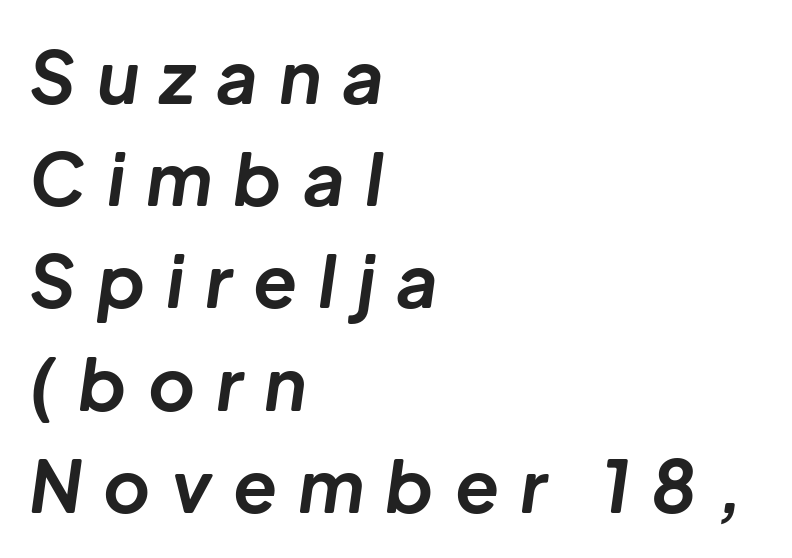
{"italic": "yes", "lean": "right", "slant_degrees": 8, "bold": "yes", "weight": "bold", "width": "normal", "stroke_contrast": "low", "x_height": "medium", "monospaced": "no", "underline": "no", "align": "left", "line_spacing": "normal", "line_spacing_ratio": 1.42, "letter_spacing": "wide", "letter_spacing_em": 0.29, "glyph_px": 72}
